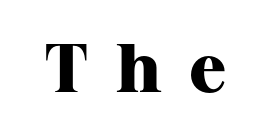
Compared with an ordinary text face, these strokes are far heavier — a full bold. Glance below the letters and you will spot only blank space. The type sits square on the baseline with zero lean. The rendering inserts visible extra space after every character.
